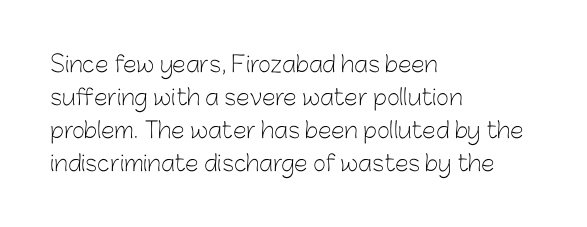
The image shows 22 px text type, upright; set left-aligned, normal line spacing (1.5x), normal letter spacing, not underlined.
